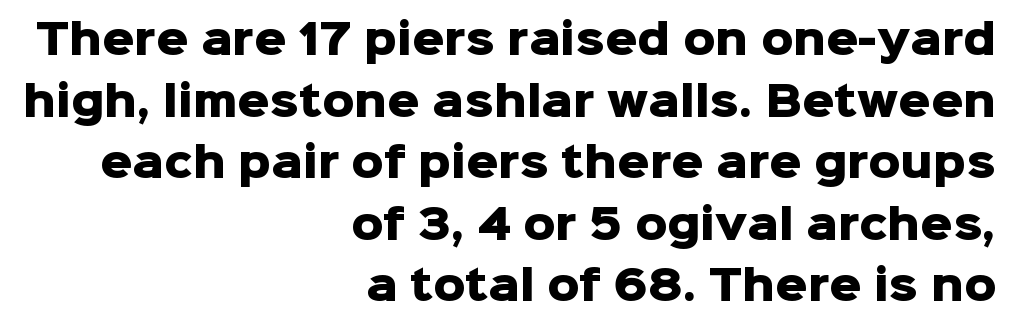
The typography opts for an upright posture over an oblique one. Looks like regular typesetting: each glyph gets only the width it needs. The font family rendered here belongs to the sans-serif group. Decoration check: the copy has no underline. Chunky letters — that's bold for sure.
